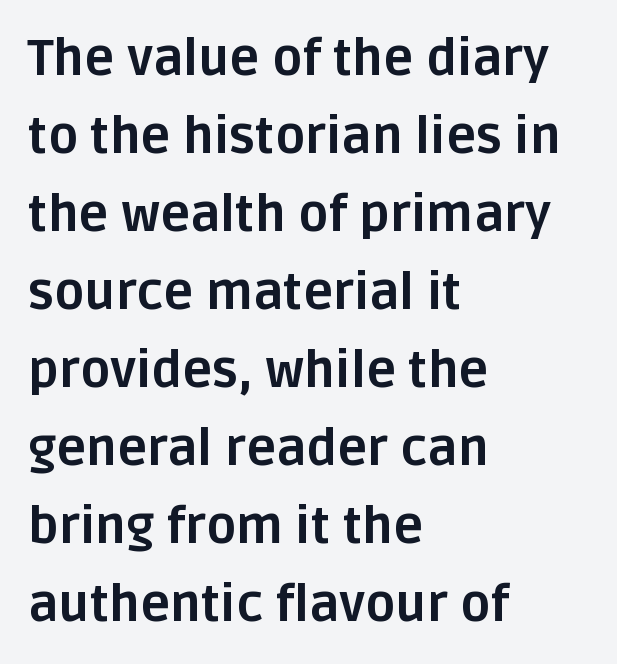
The image shows 50 px bold sans-serif type, upright; set left-aligned, normal line spacing (1.56x), normal letter spacing, not underlined; low stroke contrast and a large x-height.
